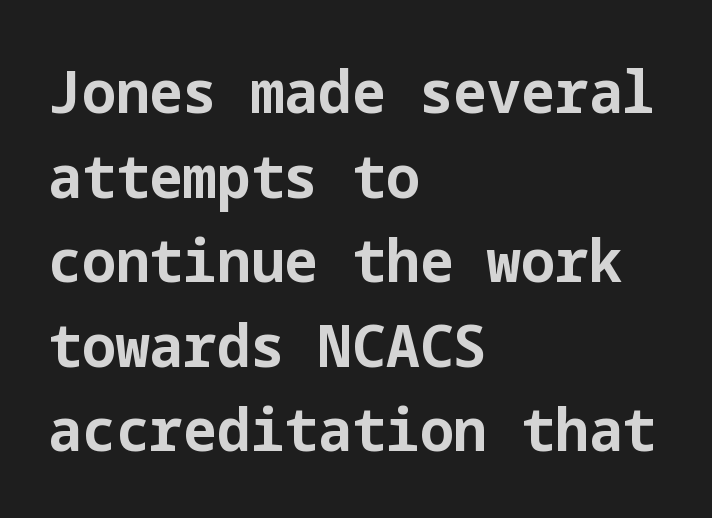
The rag falls on the right side of this text block. The font family rendered here belongs to the sans-serif group. The axis of the letterforms is exactly vertical. Regarding leading, the lines here are spaced in the standard way.
